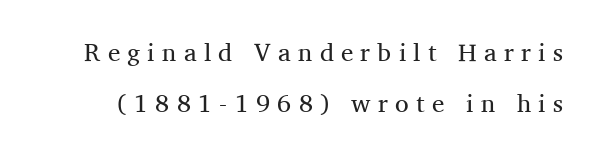
Tall strokes in this sample are plumb rather than angled. Letters have the restrained weight of plain body copy at most. Does the leading feel generous? Absolutely, it's lavish. Nobody drew a line under any word here.
